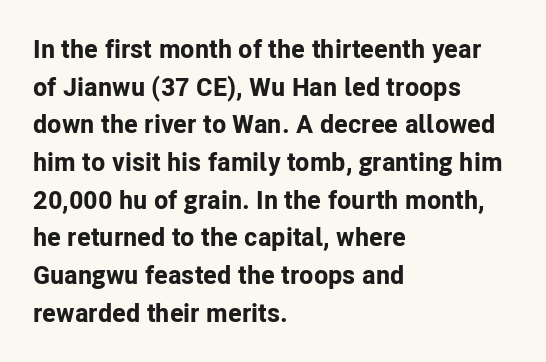
On the weight axis this lands at bold, roughly 700. Words float on clear page, feet unadorned. Interline gaps are of average width in this sample. The rendering keeps characters at their native spacing. In terms of posture, this sample is upright.
